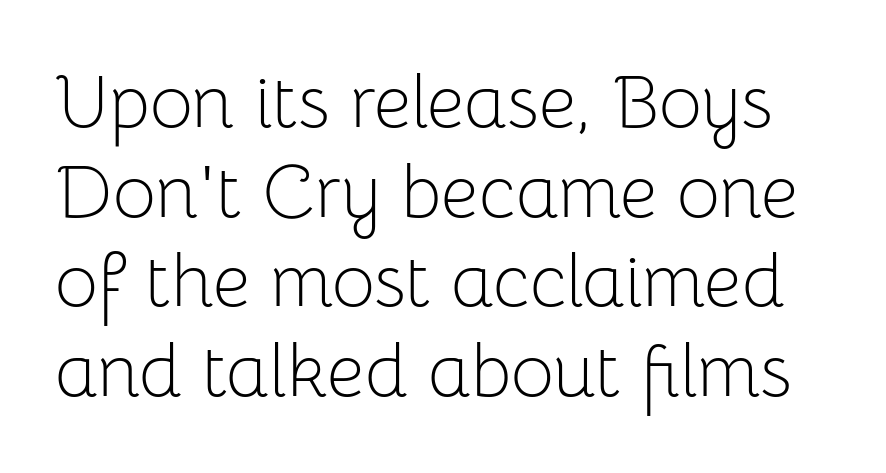
{"serif": "no", "italic": "no", "bold": "no", "weight": "light", "width": "normal", "stroke_contrast": "low", "x_height": "medium", "monospaced": "no", "underline": "no", "line_spacing_ratio": 1.21, "letter_spacing": "normal", "letter_spacing_em": 0.0, "glyph_px": 74}
